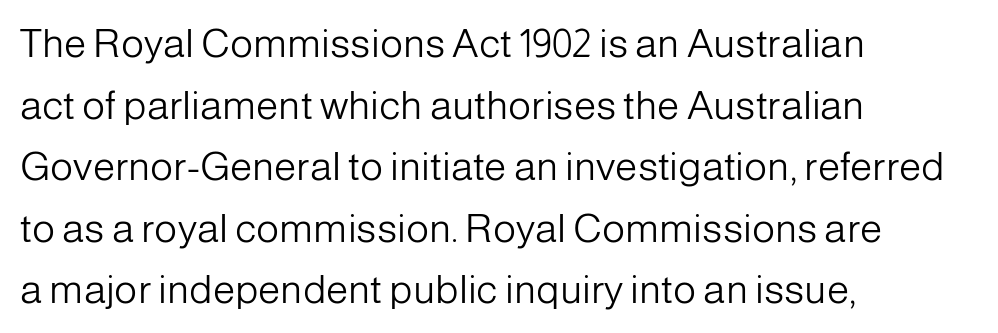
{"serif": "no", "italic": "no", "bold": "no", "weight": "light", "width": "normal", "stroke_contrast": "low", "x_height": "medium", "monospaced": "no", "underline": "no", "align": "left", "line_spacing": "normal", "line_spacing_ratio": 1.54, "letter_spacing": "normal", "letter_spacing_em": 0.0, "glyph_px": 40}
